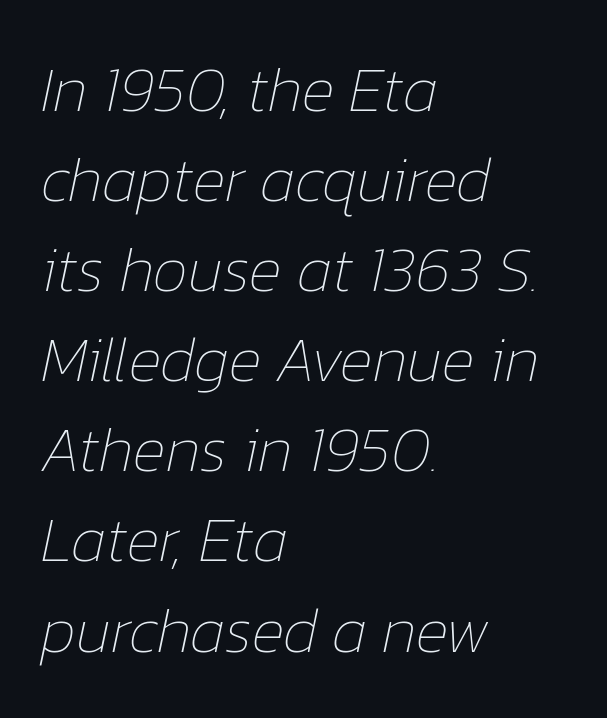
Where is the straight margin? On the left. The lines sit at an ordinary, default distance from one another. The letters advance in unequal steps, a hallmark of proportional type. The glyphs are unaccompanied by any horizontal stroke below them.
